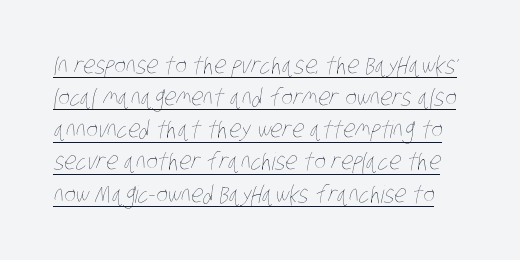
Beneath each row of characters lies a ruled line. Between one letter and the next there's only the usual sliver of space. Letters have the restrained weight of plain body copy at most. The rows are spaced the way most documents space them.
